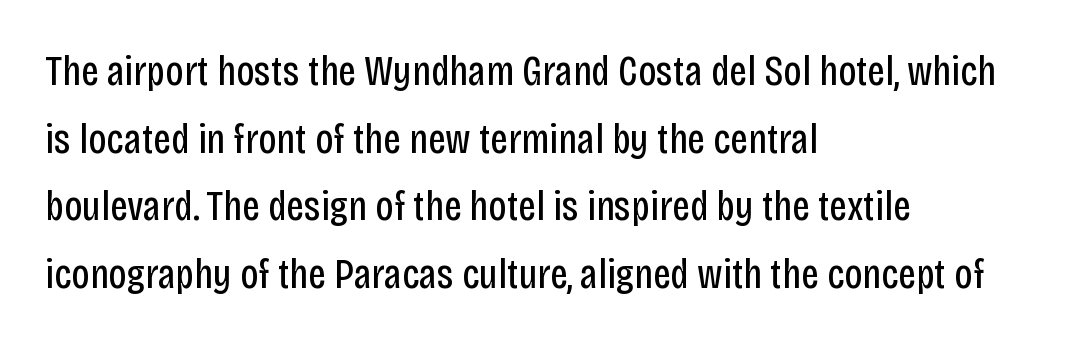
A typesetter would call this leading conventional body-copy spacing. The type sits square on the baseline with zero lean. Here the glyphs are tracked normally, forming tight word shapes. The area under the type is left untouched. Note the varied advance widths — an 'i' is clearly narrower than an 'm'.
